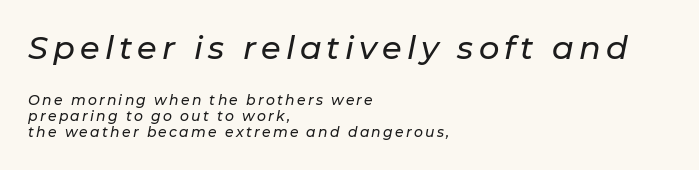
{"italic": "yes", "lean": "right", "slant_degrees": 11, "width": "normal", "stroke_contrast": "low", "x_height": "medium", "monospaced": "no", "underline": "no", "align": "left", "line_spacing_ratio": 1.16, "larger_block": "first", "size_ratio": 2.29, "glyph_px": 32}
